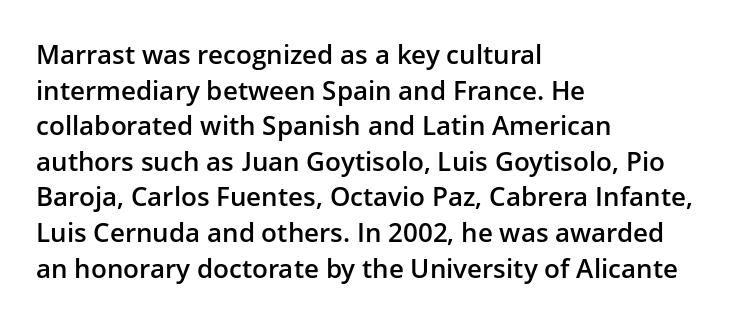
The image shows 26 px text type, upright; set left-aligned, normal line spacing (1.37x), normal letter spacing, not underlined.
